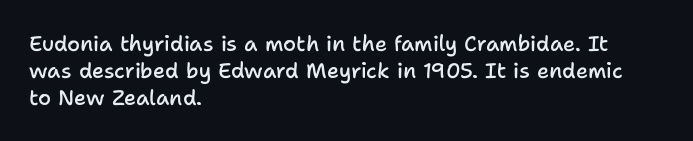
The image shows 21 px text type, upright; set left-aligned, normal line spacing (1.28x), normal letter spacing, not underlined.
